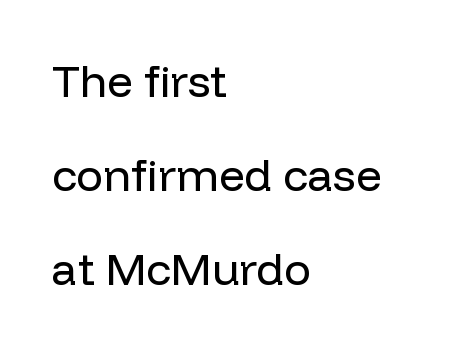
{"serif": "no", "italic": "no", "bold": "no", "weight": "regular", "width": "normal", "stroke_contrast": "low", "x_height": "medium", "monospaced": "no", "underline": "no", "align": "left", "line_spacing": "loose", "line_spacing_ratio": 2.09, "letter_spacing": "normal", "letter_spacing_em": 0.0, "glyph_px": 45}
